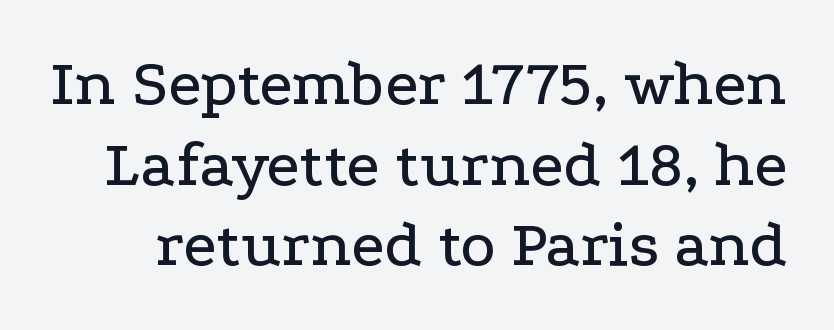
The image shows 66 px wide serif type, upright; set line spacing 1.22x, normal letter spacing, not underlined; low stroke contrast and a medium x-height.
